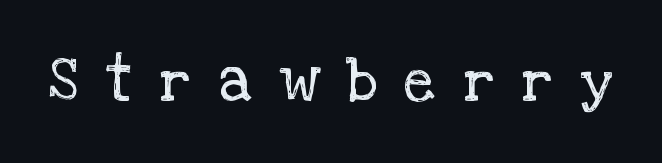
The image shows 62 px regular-weight serif type, upright; set unusually wide letter spacing (+0.45 em), not underlined; low stroke contrast and a large x-height.
